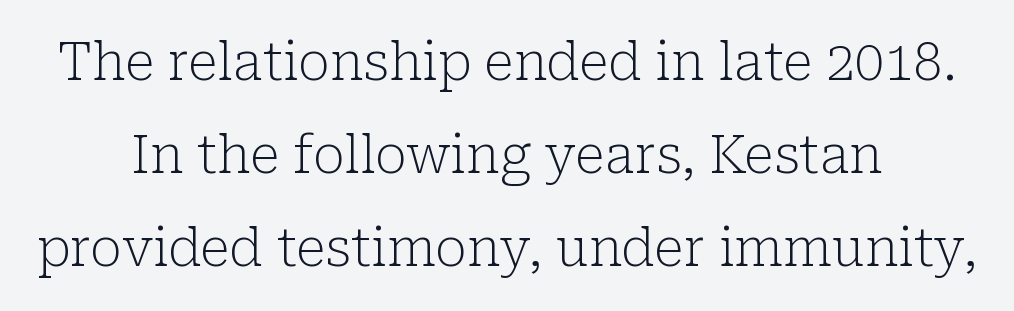
Q: Is the text bold? A: No.
Q: Is the text italic (slanted)? A: No, it is upright.
Q: Is the typeface a serif or a sans-serif typeface? A: Serif.
Q: Is the text underlined? A: No.
Q: How is the paragraph aligned? A: Centered.
Q: Is the spacing between letters normal or unusually wide? A: Normal.
Q: Width (condensed, normal, or wide)? A: Normal.
Q: Stroke contrast? A: Low.
Q: x-height? A: Medium.
Q: Monospaced? A: No.
